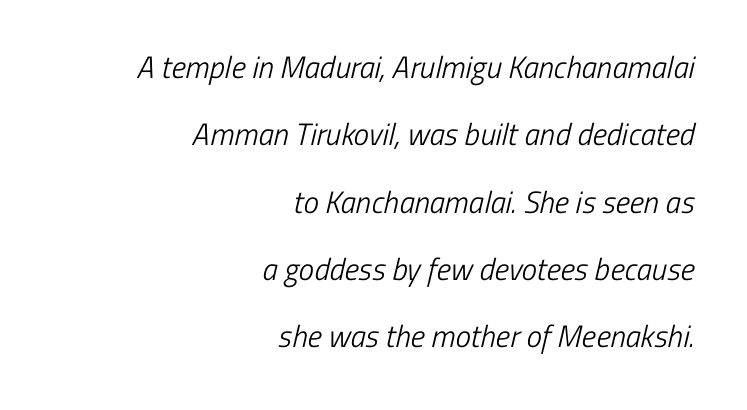
{"serif": "no", "bold": "no", "weight": "light", "width": "condensed", "stroke_contrast": "low", "x_height": "medium", "monospaced": "no", "underline": "no", "align": "right", "line_spacing": "loose", "line_spacing_ratio": 2.17, "letter_spacing": "normal", "letter_spacing_em": 0.0, "glyph_px": 31}
